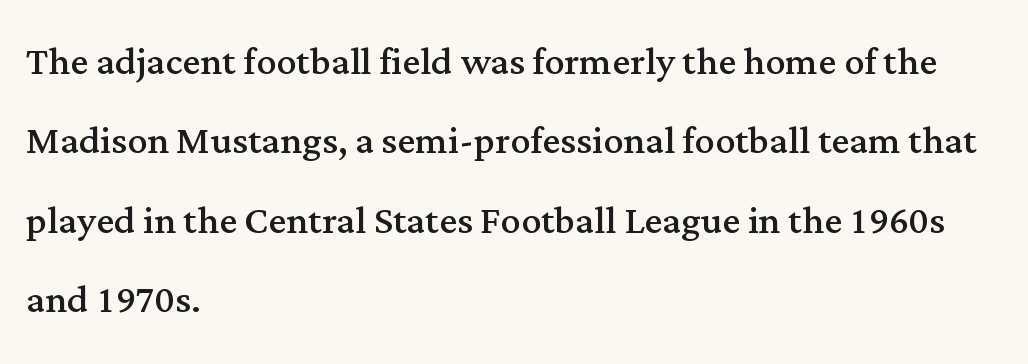
Q: Is the text bold? A: No.
Q: Is the text italic (slanted)? A: No, it is upright.
Q: Is the typeface a serif or a sans-serif typeface? A: Serif.
Q: Is the text underlined? A: No.
Q: How is the paragraph aligned? A: Left-aligned.
Q: Is the spacing between letters normal or unusually wide? A: Normal.
Q: Is the spacing between lines tight, normal or loose? A: Normal.
Q: Width (condensed, normal, or wide)? A: Normal.
Q: Stroke contrast? A: Medium.
Q: x-height? A: Medium.
Q: Monospaced? A: No.
